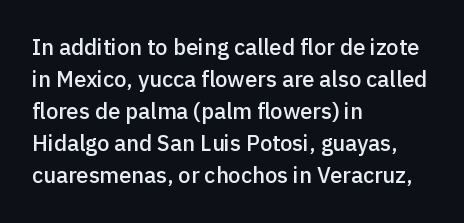
Q: Is the text bold? A: Semi-bold.
Q: Is the text italic (slanted)? A: No, it is upright.
Q: Is the text underlined? A: No.
Q: How is the paragraph aligned? A: Left-aligned.
Q: Is the spacing between letters normal or unusually wide? A: Normal.
Q: Is the spacing between lines tight, normal or loose? A: Normal.
